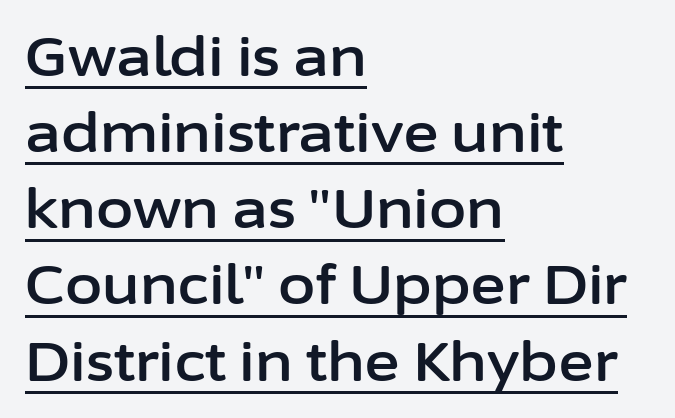
The image shows 54 px sans-serif type, upright; set left-aligned, normal line spacing (1.41x), normal letter spacing, underlined; low stroke contrast and a medium x-height.
